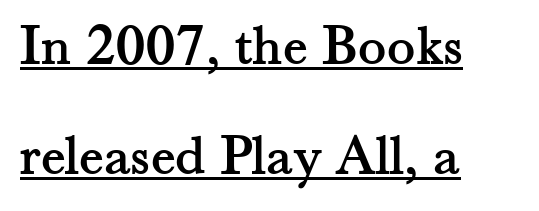
{"serif": "yes", "italic": "no", "width": "normal", "stroke_contrast": "medium", "x_height": "small", "monospaced": "no", "underline": "yes", "align": "left", "line_spacing_ratio": 1.86, "letter_spacing": "normal", "letter_spacing_em": 0.0, "glyph_px": 59}
